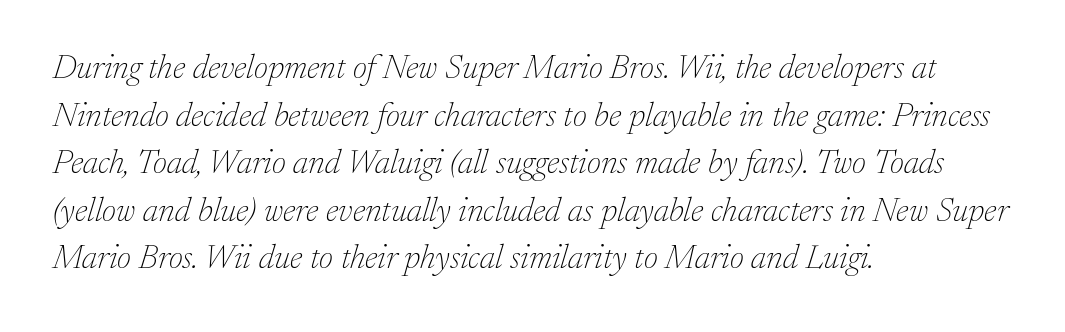
The image shows 34 px thin serif type, italic (leaning right); set left-aligned, normal line spacing (1.4x), normal letter spacing, not underlined; low stroke contrast and a medium x-height.
